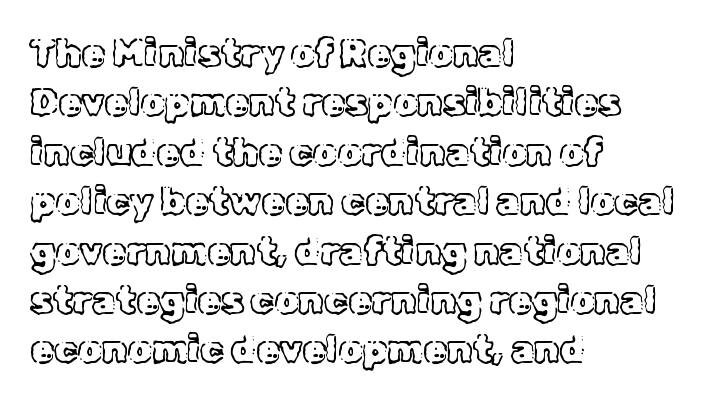
{"italic": "no", "width": "normal", "x_height": "medium", "monospaced": "no", "underline": "no", "align": "left", "line_spacing": "normal", "line_spacing_ratio": 1.3, "letter_spacing": "normal", "letter_spacing_em": 0.0, "glyph_px": 38}
